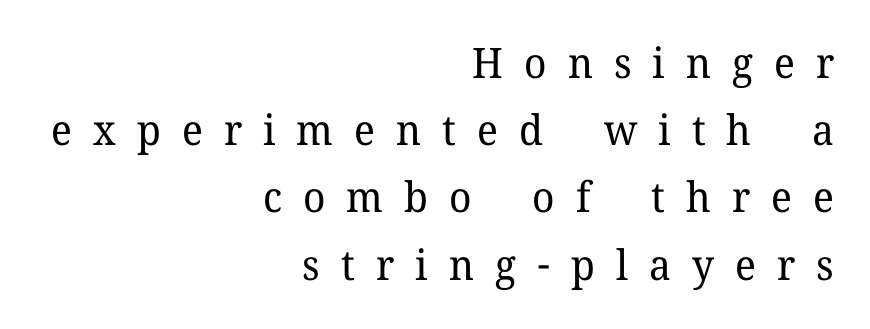
Q: Is the text bold? A: No.
Q: Is the text italic (slanted)? A: No, it is upright.
Q: Is the typeface a serif or a sans-serif typeface? A: Serif.
Q: Is the text underlined? A: No.
Q: How is the paragraph aligned? A: Right-aligned.
Q: Is the spacing between letters normal or unusually wide? A: Unusually wide.
Q: Is the spacing between lines tight, normal or loose? A: Normal.
Q: Width (condensed, normal, or wide)? A: Normal.
Q: Stroke contrast? A: Low.
Q: x-height? A: Medium.
Q: Monospaced? A: No.
